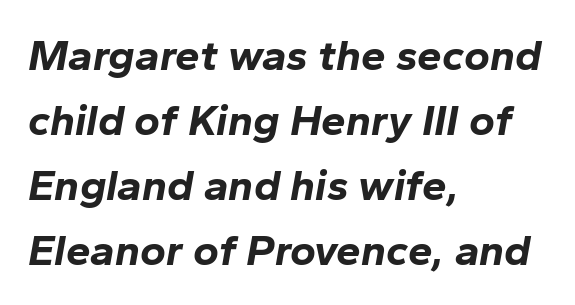
You could not count columns in this text — the font is proportionally spaced. Layout note: lines flush left. Unmarked baselines from the first word to the last. No extra tracking has been applied to these lines.
